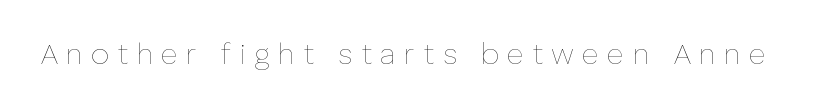
The weight would be labelled regular, book, light, or lighter still. Proportional: the letters do not fall into vertical columns. This rendering widens character spacing well past its baseline value. The typography opts for an upright posture over an oblique one.
